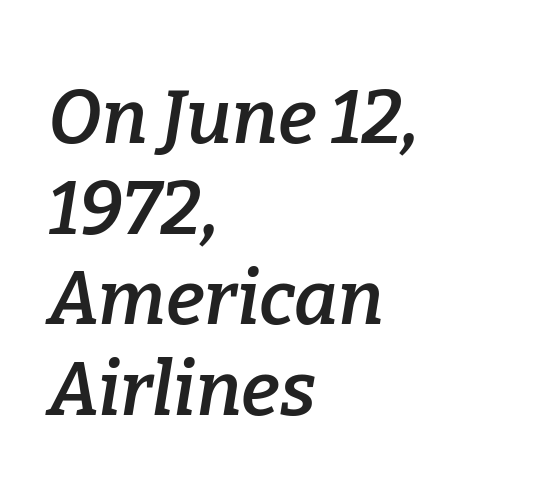
Nothing unusual about the tracking: characters are spaced as the font intends. Regarding serifs, this sample has them. Characters are canted at an angle relative to the baseline's perpendicular. Here the designer chose a conventional face with non-uniform glyph widths. The font is running at a semibold setting, under full bold.
